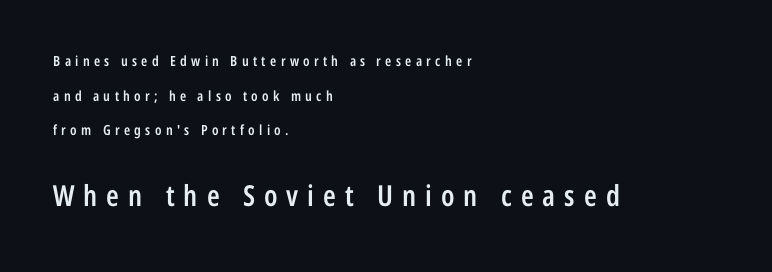
Compared with a centered layout, this one pins lines to the left instead. Is this a fixed-width face? No — the glyphs have proportional, varying widths. Just letters on the line, the space beneath them empty. Check where the strokes stop: nothing finishes them off — pure sans. The face used here is a semibold: visibly heavier than regular, lighter than bold.
